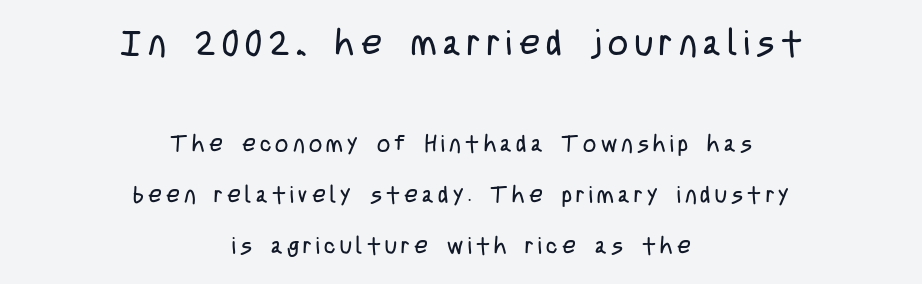
The image shows 35 px regular-weight, condensed sans-serif type, upright; set centered, loose line spacing (2.22x), not underlined; the first (top) block is 1.52x larger; low stroke contrast and a large x-height.
